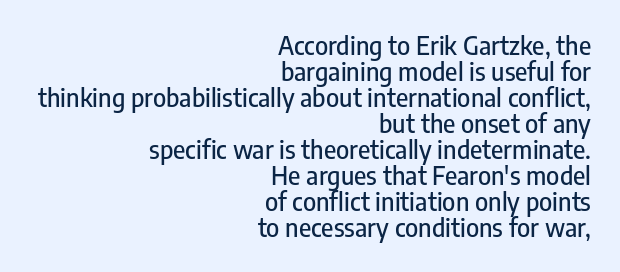
This block would grow much taller if given ordinary leading; it's compressed now. The type is set solid horizontally, with unmodified tracking. Rendered with straight, roman letterforms. Right-aligned paragraph, ragged on the left. The gap between lines stays unmarked.
